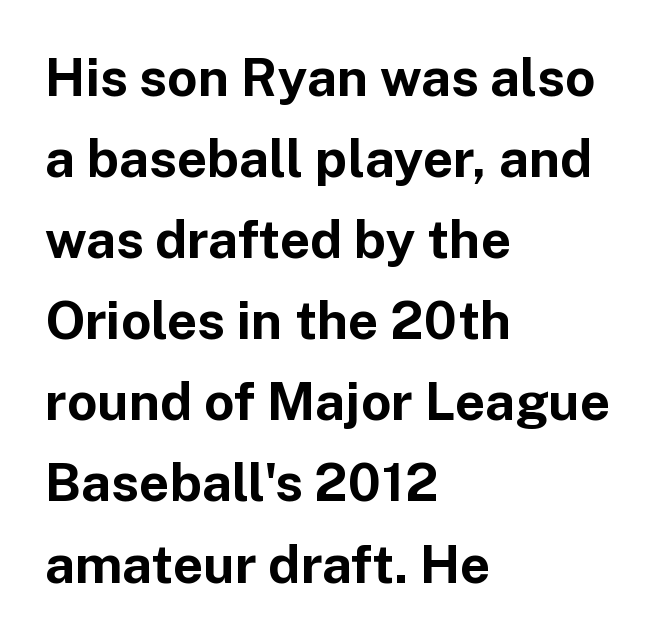
{"serif": "no", "italic": "no", "bold": "yes", "weight": "bold", "width": "normal", "stroke_contrast": "low", "x_height": "medium", "monospaced": "no", "underline": "no", "align": "left", "line_spacing": "normal", "line_spacing_ratio": 1.53, "letter_spacing": "normal", "letter_spacing_em": 0.0, "glyph_px": 53}
